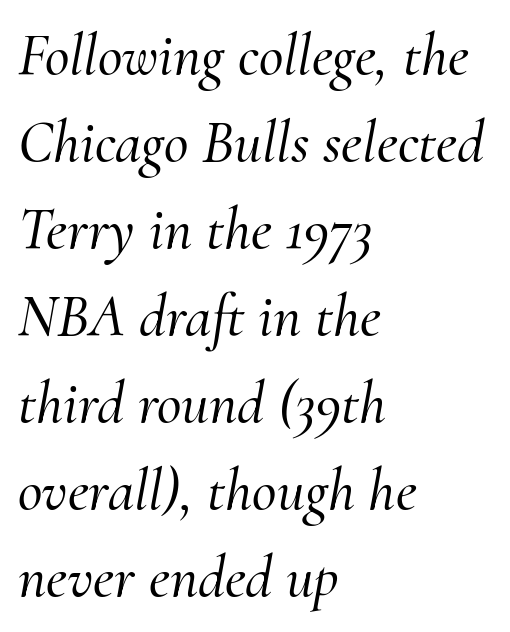
{"serif": "yes", "italic": "yes", "lean": "right", "slant_degrees": 10, "width": "normal", "stroke_contrast": "medium", "x_height": "small", "monospaced": "no", "underline": "no", "align": "left", "line_spacing": "normal", "line_spacing_ratio": 1.45, "letter_spacing": "normal", "letter_spacing_em": 0.0, "glyph_px": 60}
